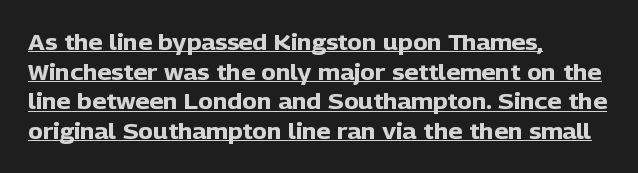
Q: Is the text bold? A: Yes.
Q: Is the text italic (slanted)? A: No, it is upright.
Q: Is the text underlined? A: Yes.
Q: How is the paragraph aligned? A: Left-aligned.
Q: Is the spacing between letters normal or unusually wide? A: Normal.
Q: Is the spacing between lines tight, normal or loose? A: Normal.
